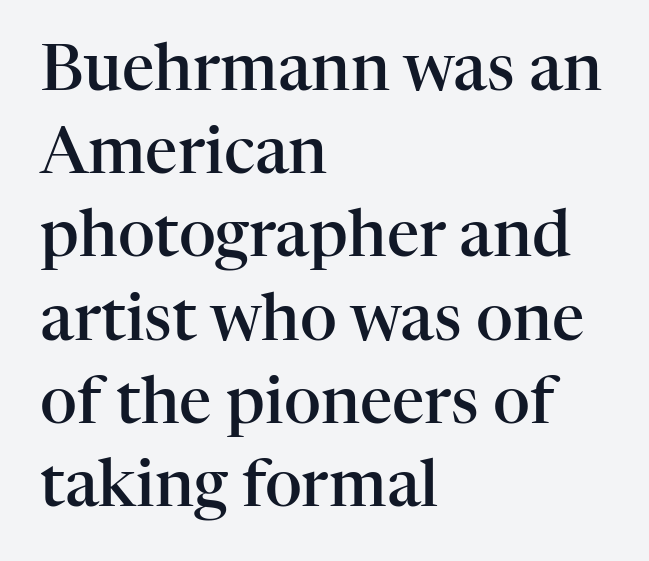
Q: Is the text bold? A: Semi-bold.
Q: Is the text italic (slanted)? A: No, it is upright.
Q: Is the typeface a serif or a sans-serif typeface? A: Serif.
Q: Is the text underlined? A: No.
Q: How is the paragraph aligned? A: Left-aligned.
Q: Is the spacing between letters normal or unusually wide? A: Normal.
Q: Is the spacing between lines tight, normal or loose? A: Normal.
Q: Width (condensed, normal, or wide)? A: Normal.
Q: Stroke contrast? A: High.
Q: x-height? A: Medium.
Q: Monospaced? A: No.
